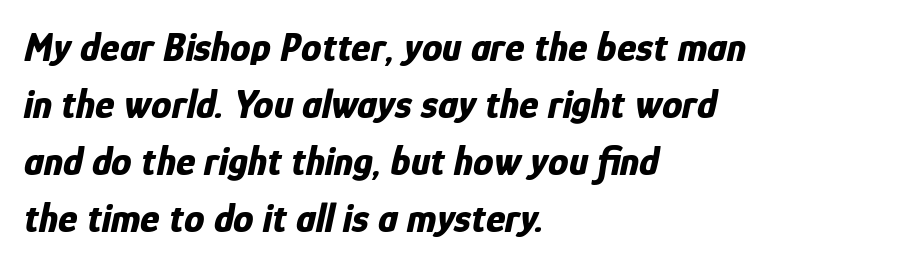
Q: Is the text bold? A: Yes.
Q: Is the text italic (slanted)? A: Yes, it leans right by about 12 degrees.
Q: Is the text underlined? A: No.
Q: How is the paragraph aligned? A: Left-aligned.
Q: Is the spacing between letters normal or unusually wide? A: Normal.
Q: Is the spacing between lines tight, normal or loose? A: Normal.
Q: Width (condensed, normal, or wide)? A: Condensed.
Q: Stroke contrast? A: Low.
Q: x-height? A: Medium.
Q: Monospaced? A: No.
